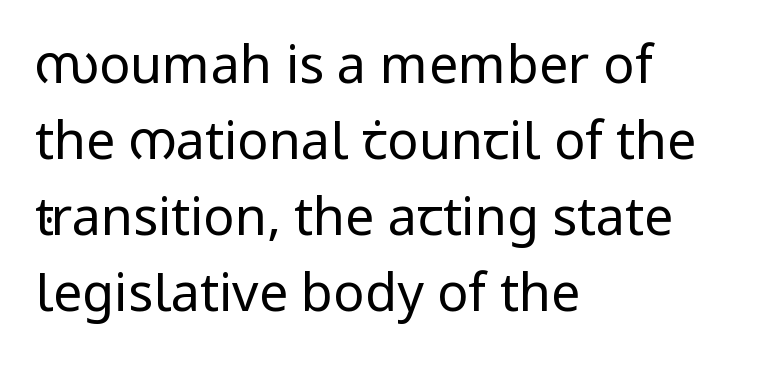
Q: Is the text bold? A: No.
Q: Is the text italic (slanted)? A: No, it is upright.
Q: Is the typeface a serif or a sans-serif typeface? A: Sans-serif.
Q: Is the text underlined? A: No.
Q: How is the paragraph aligned? A: Left-aligned.
Q: Is the spacing between letters normal or unusually wide? A: Normal.
Q: Is the spacing between lines tight, normal or loose? A: Normal.
Q: Width (condensed, normal, or wide)? A: Normal.
Q: Stroke contrast? A: Low.
Q: x-height? A: Medium.
Q: Monospaced? A: No.
